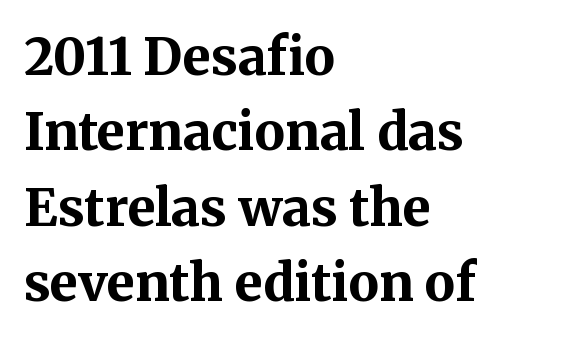
{"serif": "yes", "italic": "no", "bold": "yes", "weight": "bold", "width": "normal", "stroke_contrast": "medium", "x_height": "medium", "monospaced": "no", "underline": "no", "align": "left", "line_spacing": "normal", "line_spacing_ratio": 1.48, "letter_spacing": "normal", "letter_spacing_em": 0.0, "glyph_px": 51}
